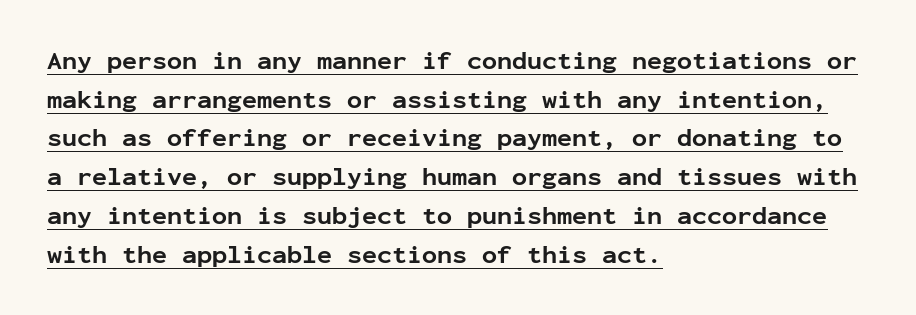
{"italic": "no", "bold": "yes", "underline": "yes", "align": "left", "line_spacing": "normal", "line_spacing_ratio": 1.55, "letter_spacing": "normal", "letter_spacing_em": 0.0, "glyph_px": 25}
